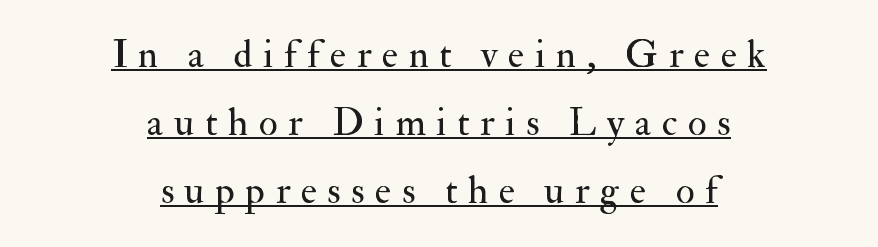
Q: Is the text bold? A: No.
Q: Is the text italic (slanted)? A: No, it is upright.
Q: Is the typeface a serif or a sans-serif typeface? A: Serif.
Q: Is the text underlined? A: Yes.
Q: How is the paragraph aligned? A: Centered.
Q: Is the spacing between letters normal or unusually wide? A: Unusually wide.
Q: Width (condensed, normal, or wide)? A: Normal.
Q: Stroke contrast? A: Medium.
Q: x-height? A: Small.
Q: Monospaced? A: No.
